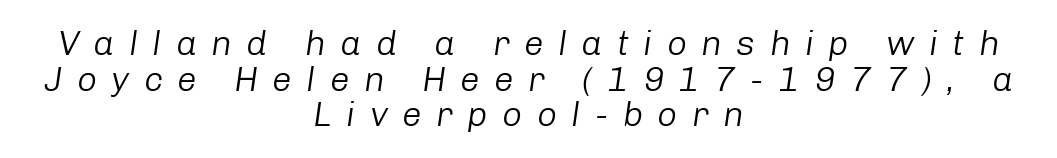
Q: Is the text bold? A: No.
Q: Is the text italic (slanted)? A: Yes, it leans right by about 8 degrees.
Q: Is the text underlined? A: No.
Q: How is the paragraph aligned? A: Centered.
Q: Is the spacing between letters normal or unusually wide? A: Unusually wide.
Q: Is the spacing between lines tight, normal or loose? A: Tight.
Q: Width (condensed, normal, or wide)? A: Normal.
Q: Stroke contrast? A: Low.
Q: x-height? A: Medium.
Q: Monospaced? A: No.
